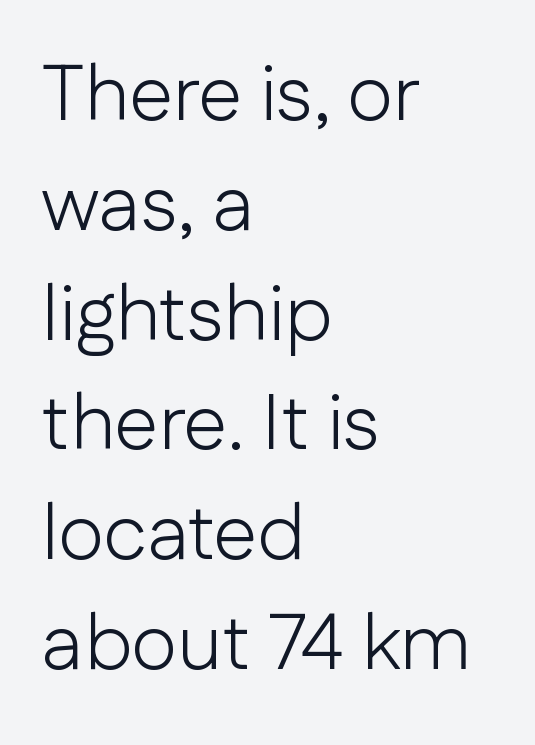
Q: Is the text bold? A: No.
Q: Is the text italic (slanted)? A: No, it is upright.
Q: Is the typeface a serif or a sans-serif typeface? A: Sans-serif.
Q: Is the text underlined? A: No.
Q: How is the paragraph aligned? A: Left-aligned.
Q: Is the spacing between letters normal or unusually wide? A: Normal.
Q: Is the spacing between lines tight, normal or loose? A: Normal.
Q: Width (condensed, normal, or wide)? A: Normal.
Q: Stroke contrast? A: Low.
Q: x-height? A: Medium.
Q: Monospaced? A: No.
